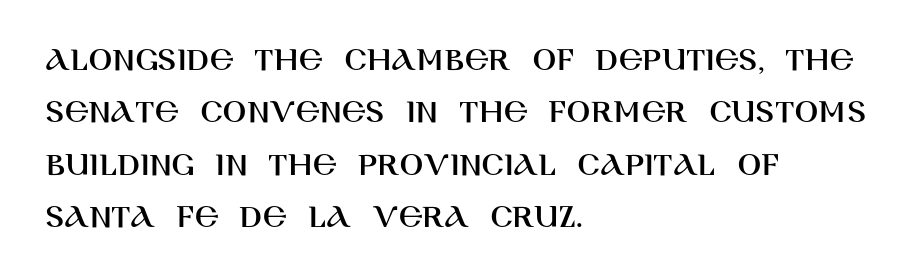
Type style note: lacks serifs. A typesetter would mark this as roman, not italic. These lines are rendered in a variable-pitch font. The foot of each line stays bare and open. Vertical spacing — default.
